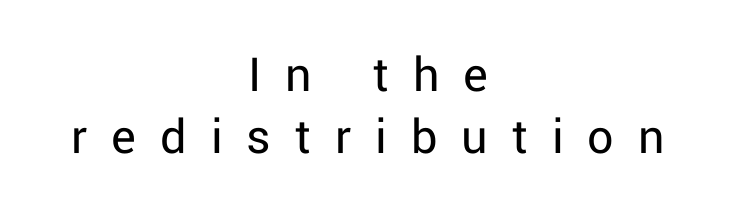
Q: Is the text bold? A: No.
Q: Is the text italic (slanted)? A: No, it is upright.
Q: Is the typeface a serif or a sans-serif typeface? A: Sans-serif.
Q: Is the text underlined? A: No.
Q: How is the paragraph aligned? A: Centered.
Q: Is the spacing between letters normal or unusually wide? A: Unusually wide.
Q: Width (condensed, normal, or wide)? A: Normal.
Q: Stroke contrast? A: Low.
Q: x-height? A: Medium.
Q: Monospaced? A: No.
